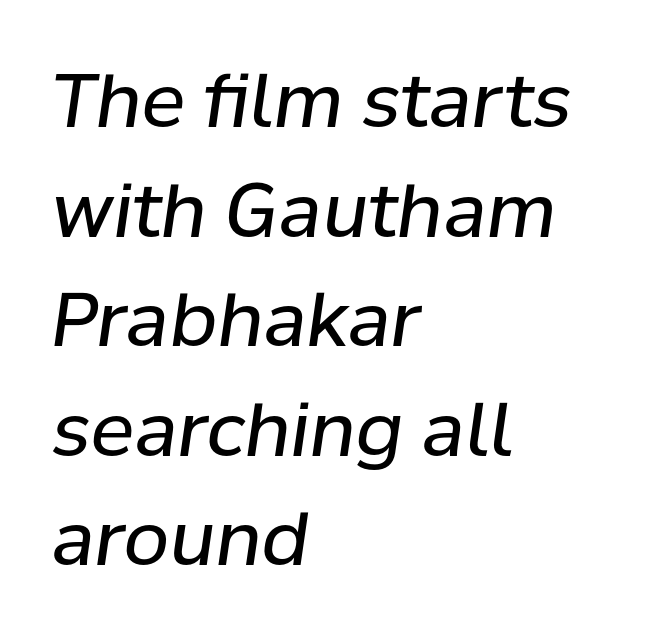
Slanted lettering throughout. Each new line begins a customary step beneath the previous one. Is the block centered? No — it sits flush against the left margin. Tracking here is standard; glyphs follow each other at the usual distance. The face looks like a standard text weight, possibly lighter.
